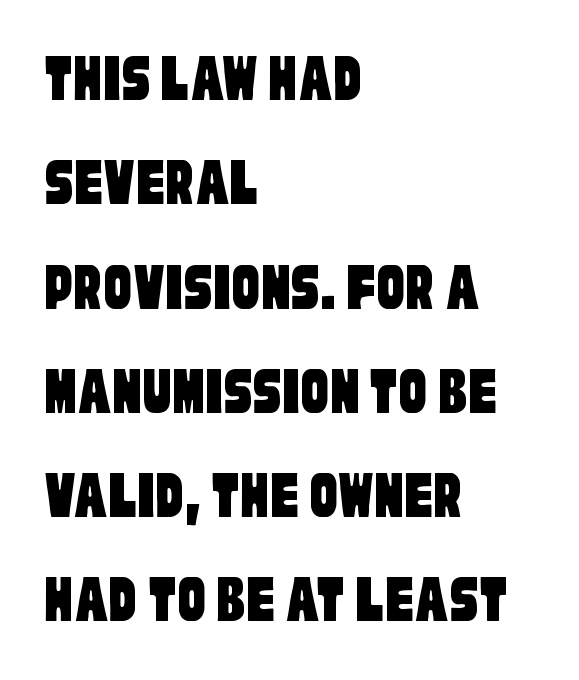
The image shows 70 px condensed sans-serif type; set left-aligned, normal line spacing (1.49x), normal letter spacing, not underlined; low stroke contrast and a large x-height.
